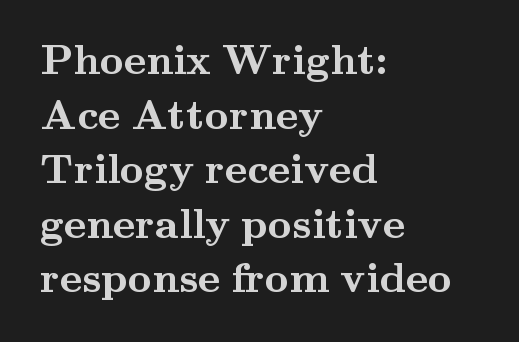
{"serif": "yes", "italic": "no", "bold": "yes", "weight": "semibold", "width": "wide", "stroke_contrast": "medium", "x_height": "small", "monospaced": "no", "underline": "no", "align": "left", "line_spacing": "normal", "line_spacing_ratio": 1.3, "letter_spacing": "normal", "letter_spacing_em": 0.0, "glyph_px": 42}
